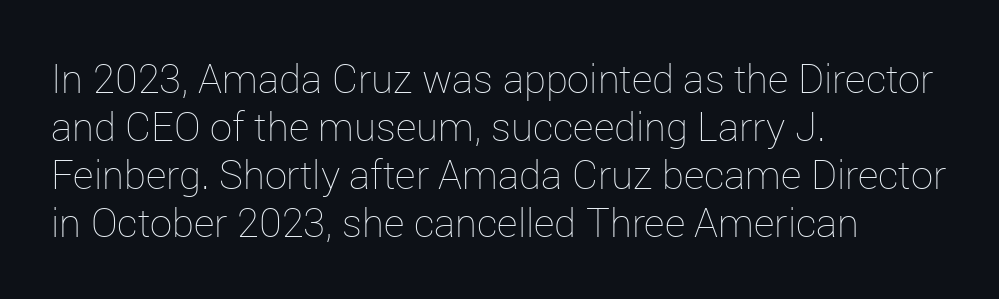
Q: Is the text bold? A: No.
Q: Is the text italic (slanted)? A: No, it is upright.
Q: Is the text underlined? A: No.
Q: How is the paragraph aligned? A: Left-aligned.
Q: Is the spacing between letters normal or unusually wide? A: Normal.
Q: Width (condensed, normal, or wide)? A: Normal.
Q: Stroke contrast? A: Low.
Q: x-height? A: Medium.
Q: Monospaced? A: No.
